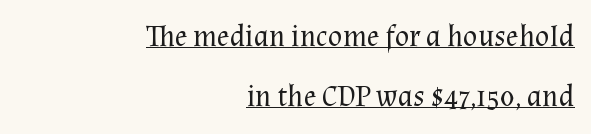
Glyph-to-glyph distance matches everyday printed text. Where is the straight margin? On the right. No chunkiness to these letters — they're not bold. Widely set lines give the paragraph a tall, airy silhouette.
